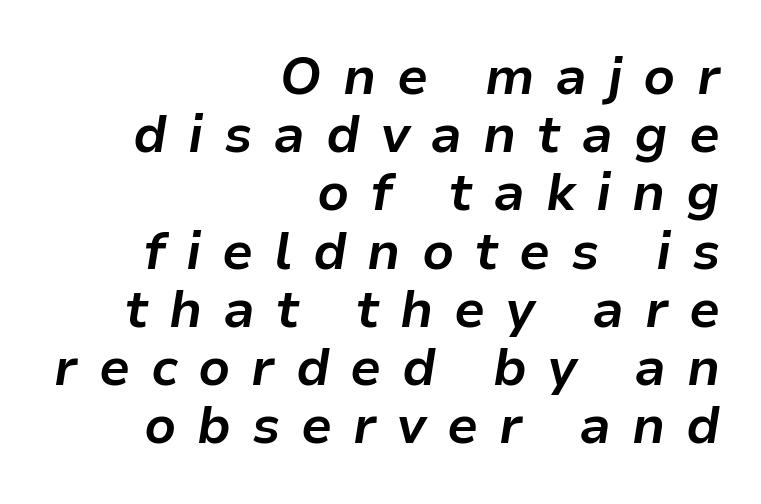
Q: Is the text bold? A: Yes.
Q: Is the text italic (slanted)? A: Yes, it leans right by about 9 degrees.
Q: Is the text underlined? A: No.
Q: How is the paragraph aligned? A: Right-aligned.
Q: Is the spacing between letters normal or unusually wide? A: Unusually wide.
Q: Is the spacing between lines tight, normal or loose? A: Tight.
Q: Width (condensed, normal, or wide)? A: Normal.
Q: Stroke contrast? A: Low.
Q: x-height? A: Medium.
Q: Monospaced? A: No.
